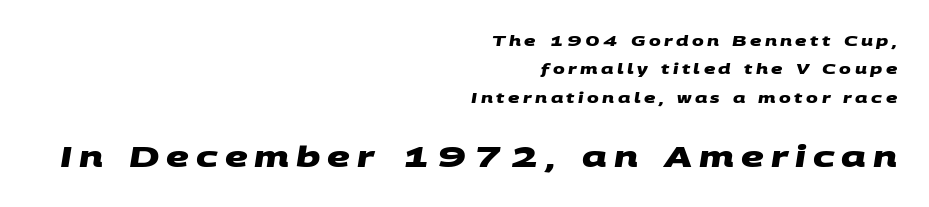
Q: Is the text bold? A: Yes.
Q: Is the typeface a serif or a sans-serif typeface? A: Sans-serif.
Q: Is the text underlined? A: No.
Q: How is the paragraph aligned? A: Right-aligned.
Q: Is the spacing between letters normal or unusually wide? A: Unusually wide.
Q: Is the spacing between lines tight, normal or loose? A: Loose.
Q: Which block of text is set in a larger size, the first (top) or the second (bottom)? A: The second (bottom) one.
Q: Width (condensed, normal, or wide)? A: Wide.
Q: Stroke contrast? A: Medium.
Q: x-height? A: Large.
Q: Monospaced? A: No.
